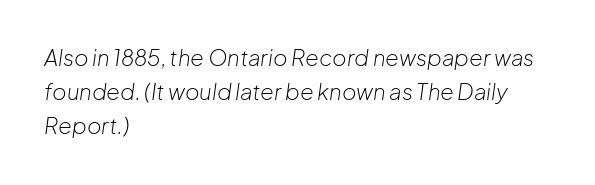
The image shows 22 px text type, italic (leaning right); set left-aligned, normal line spacing (1.55x), normal letter spacing, not underlined.
